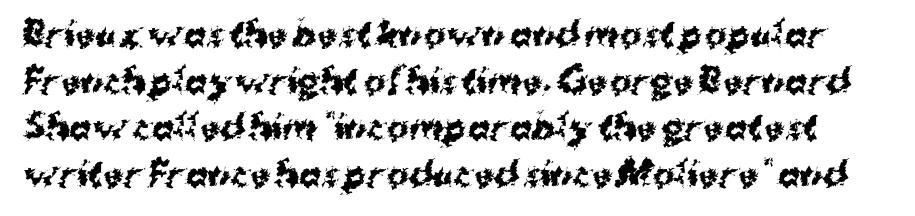
Q: Is the text bold? A: Yes.
Q: Is the text italic (slanted)? A: Yes.
Q: Is the typeface a serif or a sans-serif typeface? A: Sans-serif.
Q: Is the text underlined? A: No.
Q: Is the spacing between letters normal or unusually wide? A: Normal.
Q: Is the spacing between lines tight, normal or loose? A: Normal.
Q: Width (condensed, normal, or wide)? A: Normal.
Q: Stroke contrast? A: Medium.
Q: x-height? A: Medium.
Q: Monospaced? A: No.
